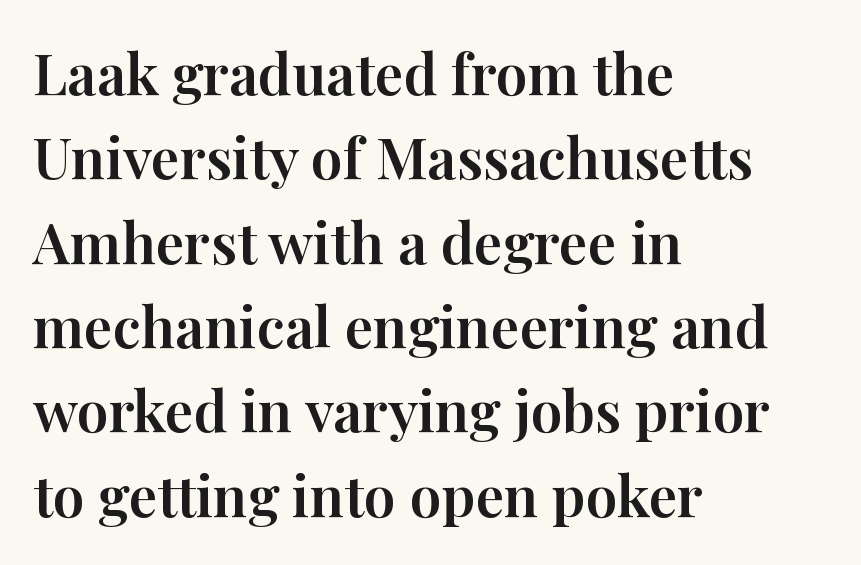
The image shows 57 px serif type, upright; set left-aligned, normal line spacing (1.48x), normal letter spacing, not underlined; high stroke contrast and a medium x-height.
